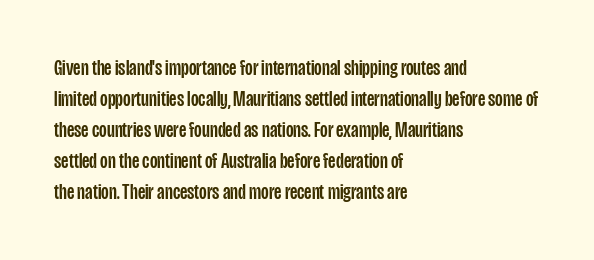
Q: Is the text italic (slanted)? A: No, it is upright.
Q: Is the text underlined? A: No.
Q: How is the paragraph aligned? A: Left-aligned.
Q: Is the spacing between letters normal or unusually wide? A: Normal.
Q: Is the spacing between lines tight, normal or loose? A: Normal.
